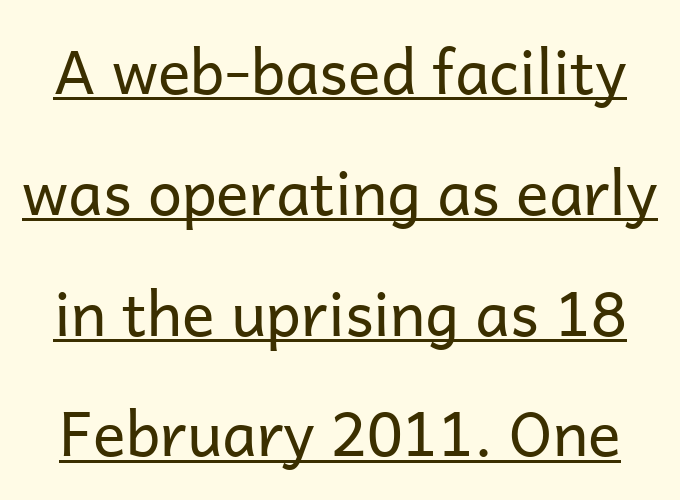
The image shows 61 px regular-weight sans-serif type, upright; set loose line spacing (1.98x), normal letter spacing, underlined; low stroke contrast and a medium x-height.
